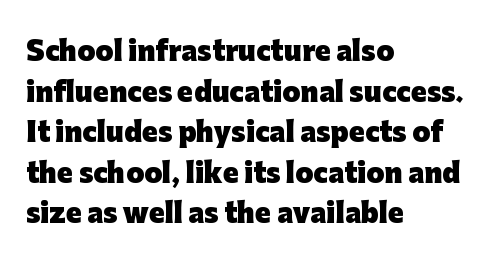
Students, note that the glyphs here touch the page at normal intervals. Lines of text with bare space underneath. Short and long lines alike share a common starting point at left. The font's upright variant was chosen for this text.
